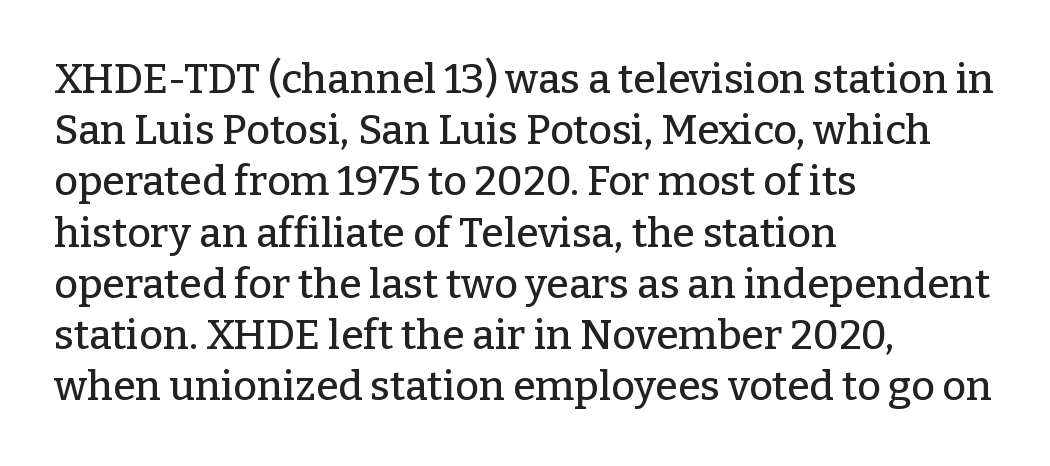
Font category for this specimen: serif. Any mark beneath the type? The region is blank. Is the letter spacing exaggerated? No — it looks like the ordinary default. You can tell it's not italic because the verticals are truly vertical. Is this a fixed-width face? No — the glyphs have proportional, varying widths.
